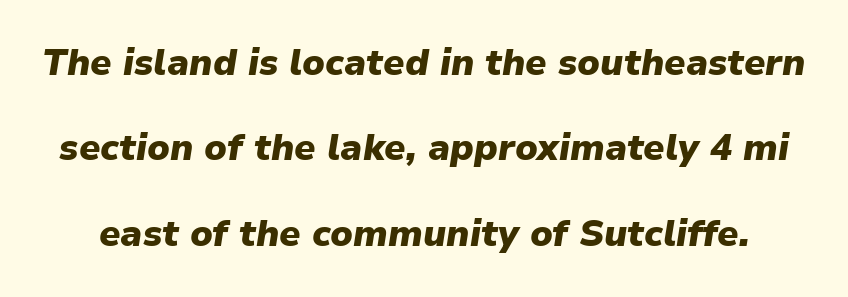
The image shows 37 px heavy type, italic (leaning right); set loose line spacing (2.31x), normal letter spacing, not underlined; low stroke contrast and a medium x-height.
